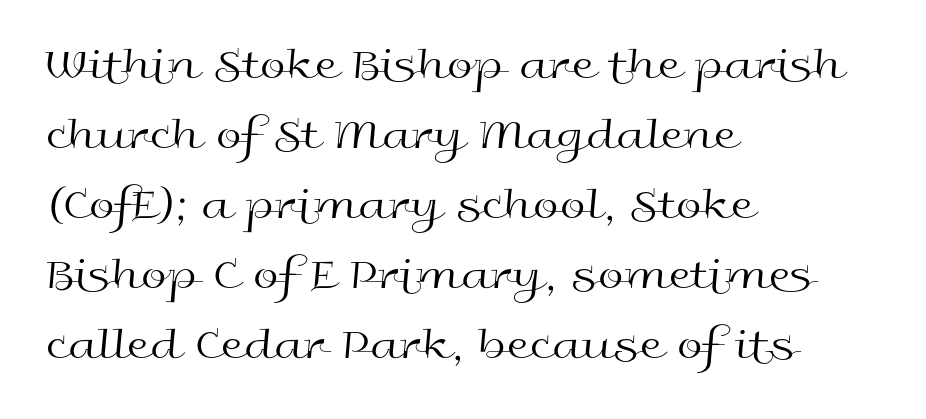
The image shows 46 px regular-weight, wide sans-serif type, upright; set left-aligned, normal line spacing (1.52x), normal letter spacing, not underlined; a medium x-height.
